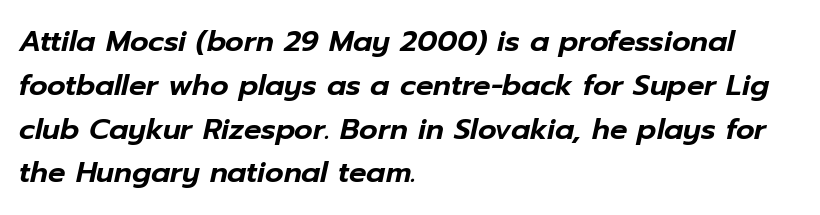
Q: Is the text italic (slanted)? A: Yes, it leans right by about 12 degrees.
Q: Is the text underlined? A: No.
Q: How is the paragraph aligned? A: Left-aligned.
Q: Is the spacing between letters normal or unusually wide? A: Normal.
Q: Is the spacing between lines tight, normal or loose? A: Normal.
Q: Width (condensed, normal, or wide)? A: Normal.
Q: Stroke contrast? A: Low.
Q: x-height? A: Medium.
Q: Monospaced? A: No.
